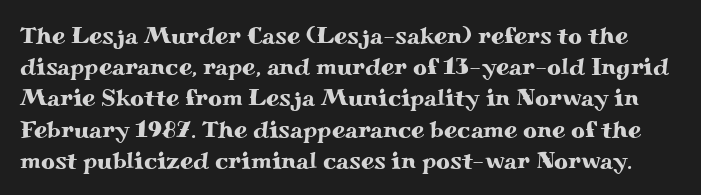
Q: Is the text italic (slanted)? A: No, it is upright.
Q: Is the text underlined? A: No.
Q: Is the spacing between letters normal or unusually wide? A: Normal.
Q: Is the spacing between lines tight, normal or loose? A: Normal.
